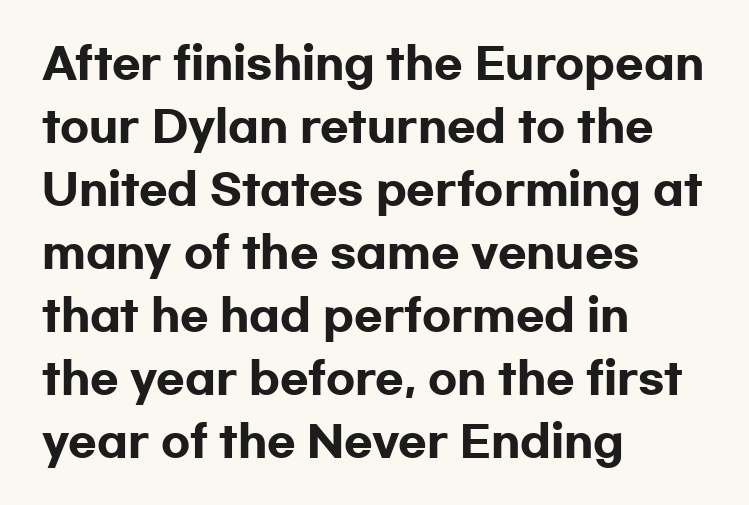
Q: Is the text bold? A: Yes.
Q: Is the text italic (slanted)? A: No, it is upright.
Q: Is the typeface a serif or a sans-serif typeface? A: Sans-serif.
Q: Is the text underlined? A: No.
Q: How is the paragraph aligned? A: Left-aligned.
Q: Is the spacing between letters normal or unusually wide? A: Normal.
Q: Is the spacing between lines tight, normal or loose? A: Normal.
Q: Width (condensed, normal, or wide)? A: Wide.
Q: Stroke contrast? A: Low.
Q: x-height? A: Medium.
Q: Monospaced? A: No.
